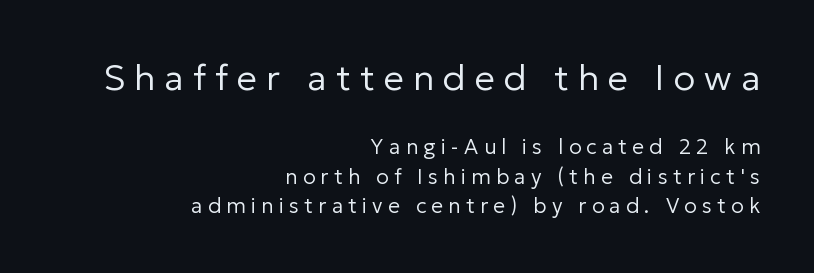
{"serif": "no", "italic": "no", "bold": "no", "weight": "regular", "width": "normal", "stroke_contrast": "low", "x_height": "medium", "monospaced": "no", "underline": "no", "align": "right", "line_spacing": "normal", "line_spacing_ratio": 1.4, "letter_spacing": "wide", "letter_spacing_em": 0.25, "larger_block": "first", "size_ratio": 1.71, "glyph_px": 36}
